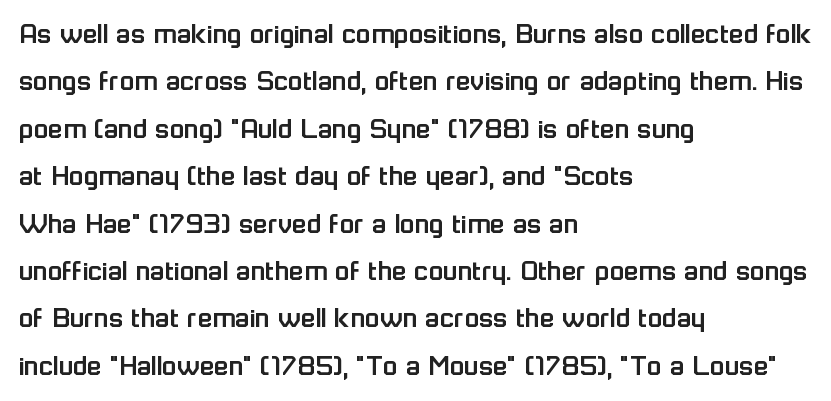
Q: Is the text italic (slanted)? A: No, it is upright.
Q: Is the typeface a serif or a sans-serif typeface? A: Sans-serif.
Q: Is the text underlined? A: No.
Q: How is the paragraph aligned? A: Left-aligned.
Q: Is the spacing between letters normal or unusually wide? A: Normal.
Q: Is the spacing between lines tight, normal or loose? A: Normal.
Q: Width (condensed, normal, or wide)? A: Normal.
Q: Stroke contrast? A: Low.
Q: x-height? A: Medium.
Q: Monospaced? A: No.
